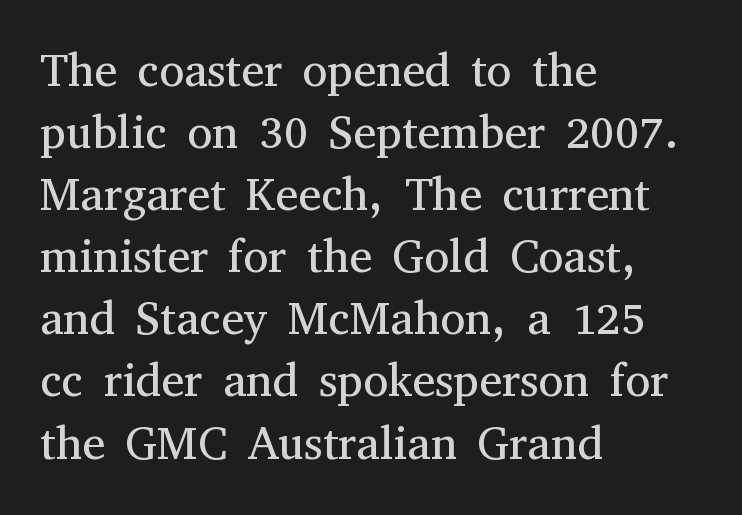
Q: Is the text bold? A: No.
Q: Is the text italic (slanted)? A: No, it is upright.
Q: Is the typeface a serif or a sans-serif typeface? A: Serif.
Q: Is the text underlined? A: No.
Q: How is the paragraph aligned? A: Left-aligned.
Q: Is the spacing between letters normal or unusually wide? A: Normal.
Q: Is the spacing between lines tight, normal or loose? A: Normal.
Q: Width (condensed, normal, or wide)? A: Normal.
Q: Stroke contrast? A: Medium.
Q: x-height? A: Medium.
Q: Monospaced? A: No.
